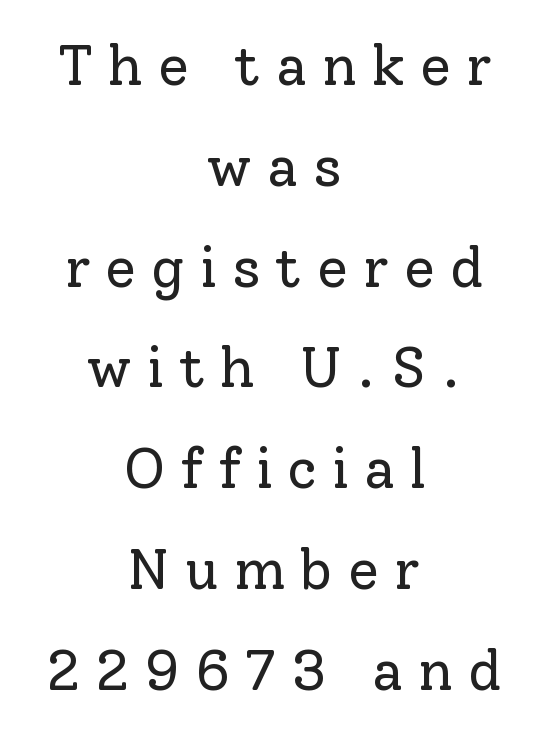
{"serif": "yes", "italic": "no", "bold": "no", "weight": "regular", "width": "normal", "stroke_contrast": "low", "x_height": "medium", "monospaced": "no", "underline": "no", "align": "center", "line_spacing_ratio": 1.8, "letter_spacing": "wide", "letter_spacing_em": 0.27, "glyph_px": 56}
